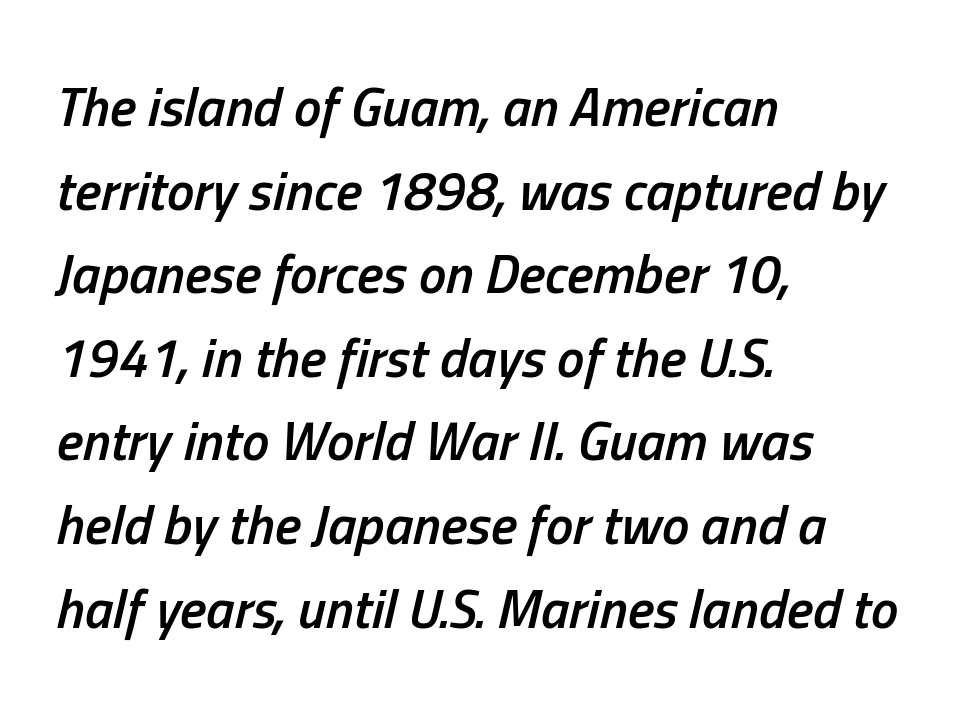
{"italic": "yes", "lean": "right", "slant_degrees": 13, "bold": "semi", "weight": "semibold", "width": "condensed", "stroke_contrast": "low", "x_height": "medium", "monospaced": "no", "underline": "no", "align": "left", "line_spacing": "normal", "line_spacing_ratio": 1.52, "letter_spacing": "normal", "letter_spacing_em": 0.0, "glyph_px": 55}
